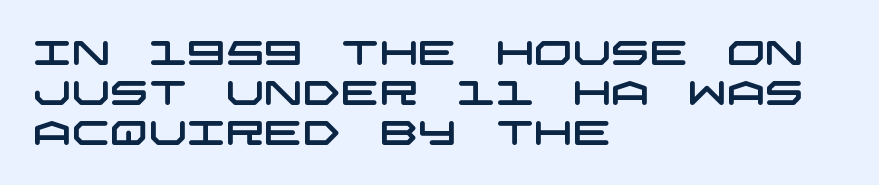
{"serif": "no", "width": "wide", "stroke_contrast": "low", "x_height": "large", "underline": "no", "align": "left", "line_spacing_ratio": 1.17, "letter_spacing": "normal", "letter_spacing_em": 0.0, "glyph_px": 34}
